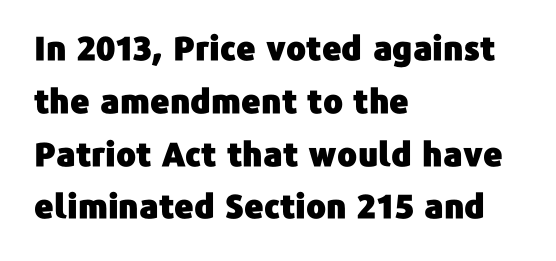
The image shows 33 px sans-serif type, upright; set left-aligned, normal line spacing (1.6x), normal letter spacing, not underlined; low stroke contrast and a medium x-height.
